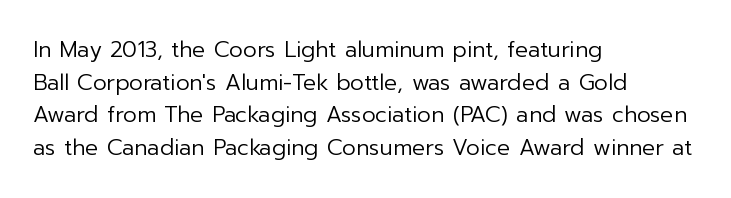
Q: Is the text bold? A: No.
Q: Is the text italic (slanted)? A: No, it is upright.
Q: Is the text underlined? A: No.
Q: How is the paragraph aligned? A: Left-aligned.
Q: Is the spacing between letters normal or unusually wide? A: Normal.
Q: Is the spacing between lines tight, normal or loose? A: Normal.
